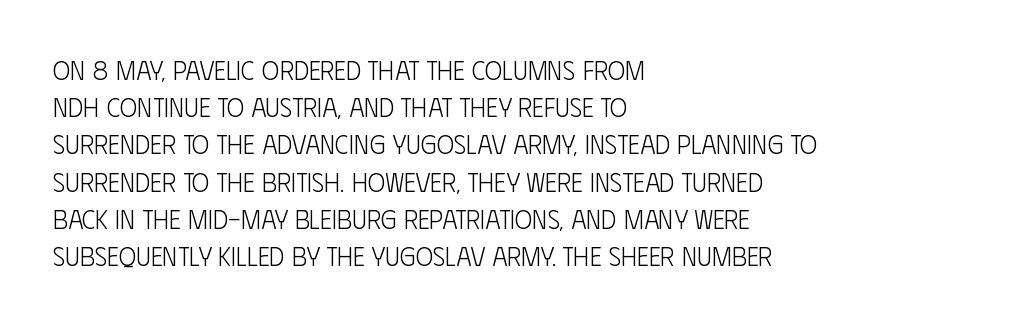
Q: Is the text bold? A: No.
Q: Is the text italic (slanted)? A: No, it is upright.
Q: Is the text underlined? A: No.
Q: How is the paragraph aligned? A: Left-aligned.
Q: Is the spacing between letters normal or unusually wide? A: Normal.
Q: Is the spacing between lines tight, normal or loose? A: Normal.
